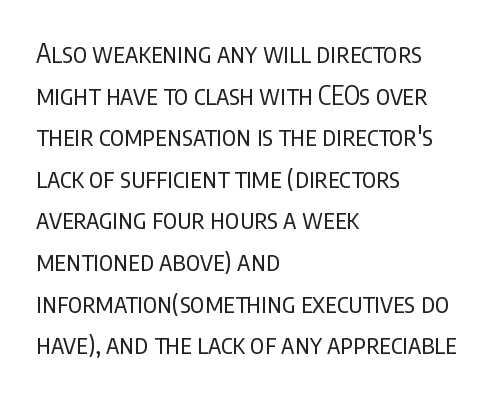
Q: Is the text bold? A: No.
Q: Is the text italic (slanted)? A: No, it is upright.
Q: Is the text underlined? A: No.
Q: How is the paragraph aligned? A: Left-aligned.
Q: Is the spacing between letters normal or unusually wide? A: Normal.
Q: Is the spacing between lines tight, normal or loose? A: Normal.
